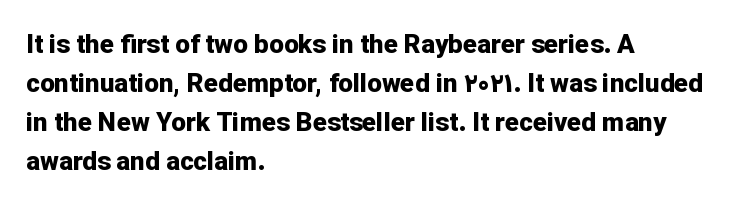
The image shows 26 px bold type, upright; set left-aligned, normal line spacing (1.5x), normal letter spacing, not underlined.
